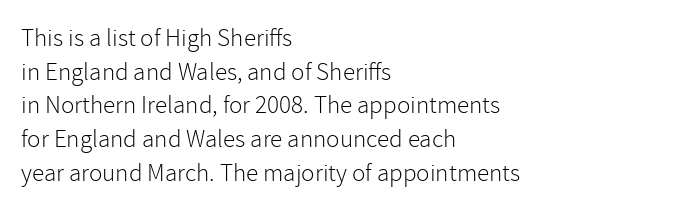
The image shows 25 px text type, upright; set left-aligned, normal line spacing (1.35x), normal letter spacing, not underlined.
